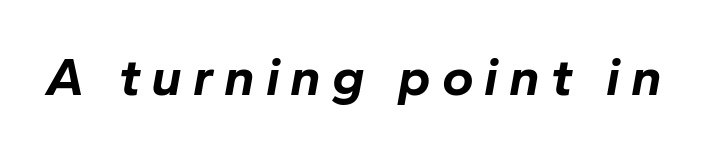
{"italic": "yes", "lean": "right", "slant_degrees": 10, "bold": "yes", "weight": "bold", "width": "normal", "stroke_contrast": "low", "x_height": "medium", "monospaced": "no", "underline": "no", "letter_spacing": "wide", "letter_spacing_em": 0.2, "glyph_px": 54}
